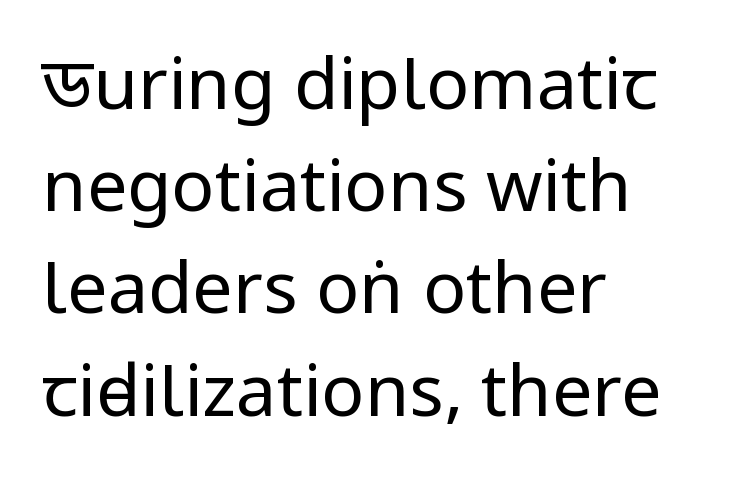
Leftover space on each line is placed entirely after the last word. Observe the absence of serifs on each vertical stroke in this sample. In terms of letterspacing, this is plain default setting. This sample has the flowing, uneven cadence of proportional lettering.
